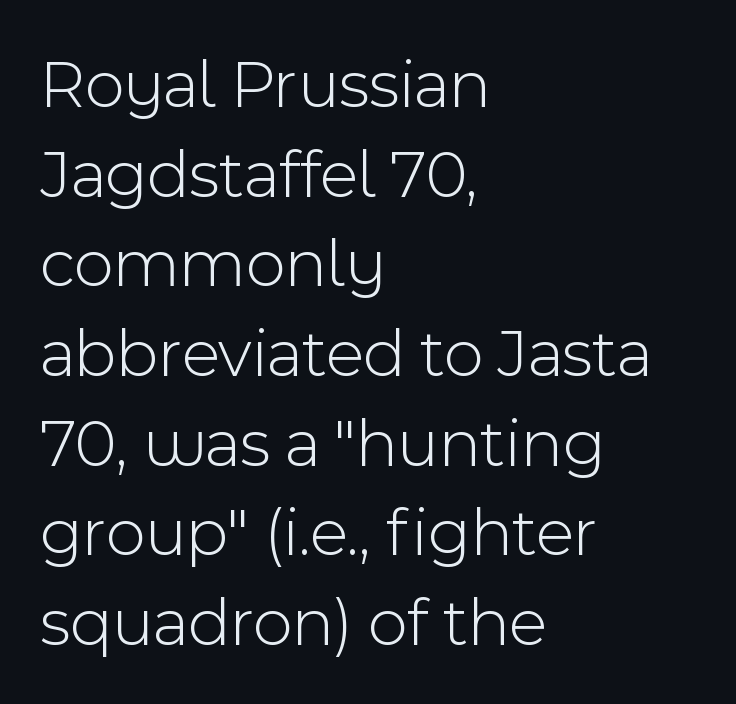
Does the type have serifs? No, each stem ends abruptly. The vertical gap from one line to the next is medium. This sample has the flowing, uneven cadence of proportional lettering. This sample is left-justified, so line endings fall wherever the words run out. This is roman type, the default non-slanted kind. The face used here is rendered with its standard letterfit.
